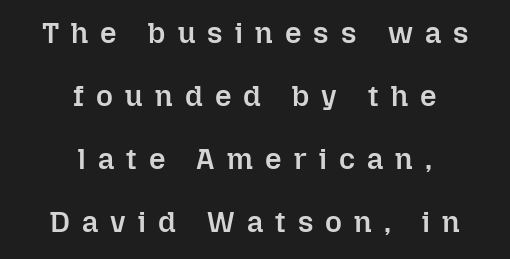
Q: Is the text bold? A: Semi-bold.
Q: Is the text italic (slanted)? A: No, it is upright.
Q: Is the text underlined? A: No.
Q: How is the paragraph aligned? A: Centered.
Q: Is the spacing between letters normal or unusually wide? A: Unusually wide.
Q: Is the spacing between lines tight, normal or loose? A: Loose.
Q: Width (condensed, normal, or wide)? A: Normal.
Q: Stroke contrast? A: Low.
Q: x-height? A: Medium.
Q: Monospaced? A: No.
